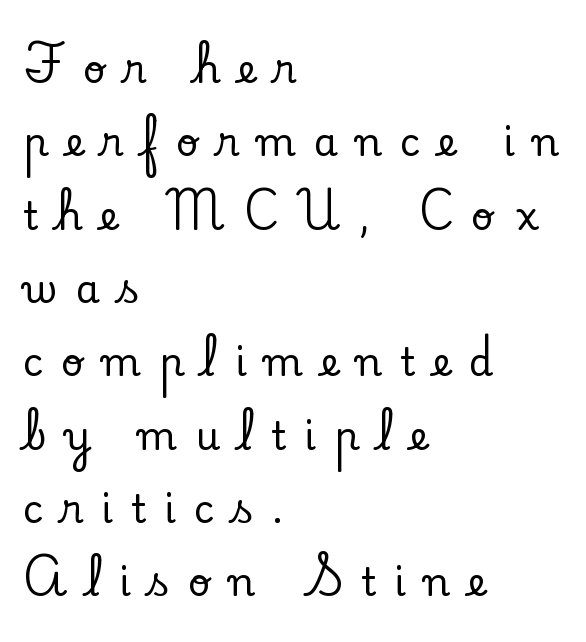
The image shows 39 px serif type, upright; set left-aligned, line spacing 1.88x, unusually wide letter spacing (+0.46 em), not underlined; low stroke contrast and a small x-height.
